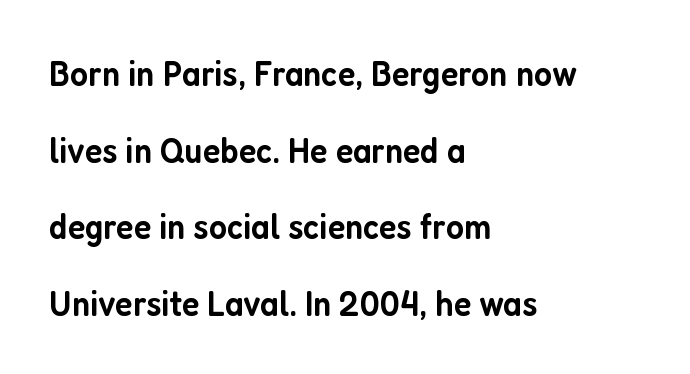
The lines are spread far apart with generous leading. A typesetter would mark this as roman, not italic. A typesetter would call this proportional, since set widths differ per character. The rendering anchors every line to the left-hand side. The string is rendered with underlining switched off.
